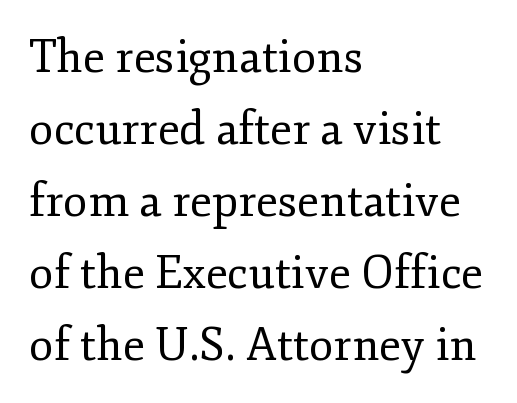
The image shows 45 px regular-weight serif type, upright; set left-aligned, normal line spacing (1.6x), normal letter spacing, not underlined; low stroke contrast and a small x-height.
